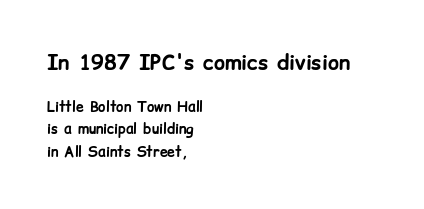
{"italic": "no", "bold": "yes", "underline": "no", "align": "left", "line_spacing": "normal", "line_spacing_ratio": 1.59, "letter_spacing": "normal", "letter_spacing_em": 0.0, "larger_block": "first", "size_ratio": 1.5, "glyph_px": 21}
